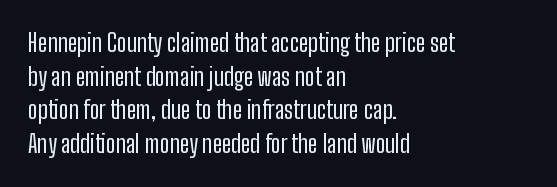
The image shows 24 px text type, upright; set left-aligned, normal line spacing (1.4x), normal letter spacing, not underlined.
